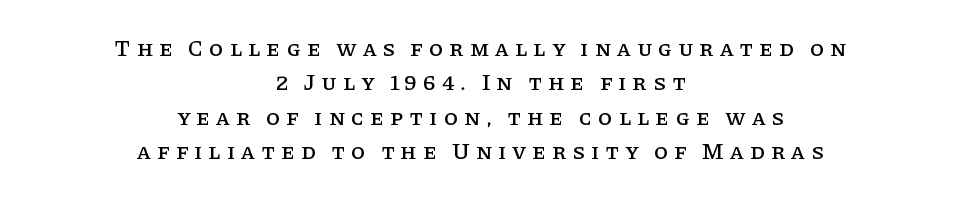
The whitespace from short lines is split evenly between both sides. The gaps between neighbouring characters are conspicuously large. Ordinary non-slanted type is in use. Baseline-to-baseline distance is the conventional proportion of letter height.
